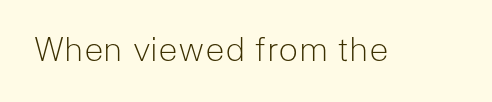
The image shows 33 px light sans-serif type, upright; set normal letter spacing, not underlined; low stroke contrast and a medium x-height.
